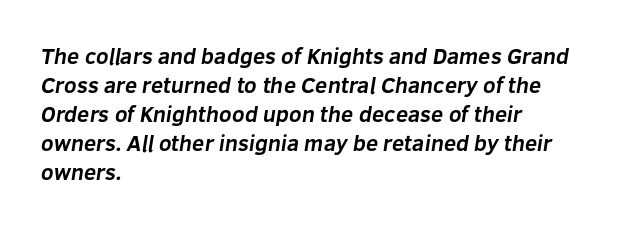
The image shows 22 px bold type; set left-aligned, normal line spacing (1.32x), normal letter spacing, not underlined.
